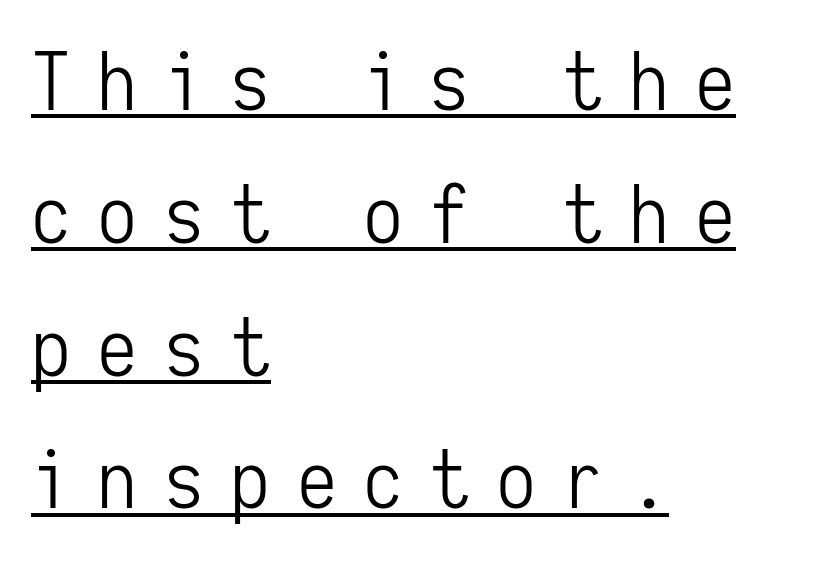
Q: Is the text bold? A: No.
Q: Is the text italic (slanted)? A: No, it is upright.
Q: Is the typeface a serif or a sans-serif typeface? A: Sans-serif.
Q: Is the text underlined? A: Yes.
Q: How is the paragraph aligned? A: Left-aligned.
Q: Is the spacing between letters normal or unusually wide? A: Unusually wide.
Q: Is the spacing between lines tight, normal or loose? A: Normal.
Q: Width (condensed, normal, or wide)? A: Condensed.
Q: Stroke contrast? A: Low.
Q: x-height? A: Medium.
Q: Monospaced? A: Yes.
